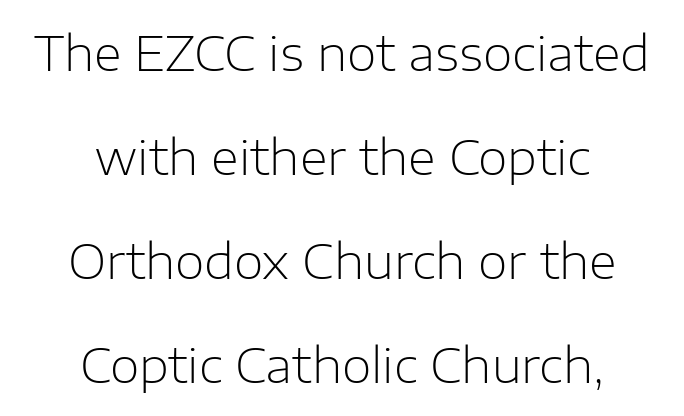
Q: Is the text bold? A: No.
Q: Is the text italic (slanted)? A: No, it is upright.
Q: Is the typeface a serif or a sans-serif typeface? A: Sans-serif.
Q: Is the text underlined? A: No.
Q: How is the paragraph aligned? A: Centered.
Q: Is the spacing between letters normal or unusually wide? A: Normal.
Q: Is the spacing between lines tight, normal or loose? A: Loose.
Q: Width (condensed, normal, or wide)? A: Normal.
Q: Stroke contrast? A: Low.
Q: x-height? A: Medium.
Q: Monospaced? A: No.
